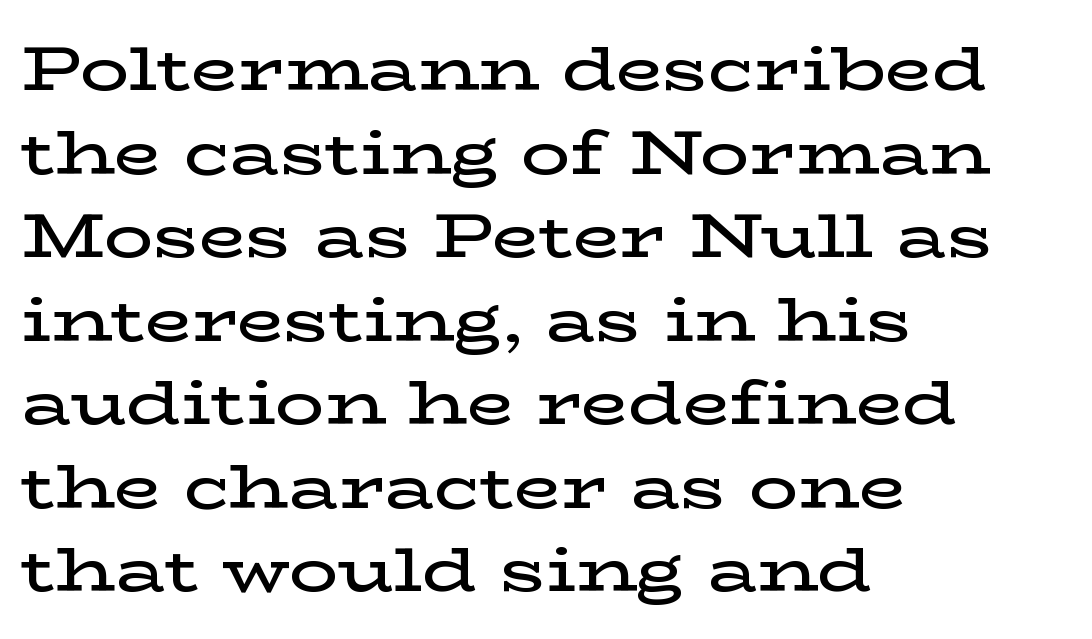
The image shows 61 px semibold, wide serif type, upright; set left-aligned, normal line spacing (1.37x), normal letter spacing, not underlined; low stroke contrast and a medium x-height.
